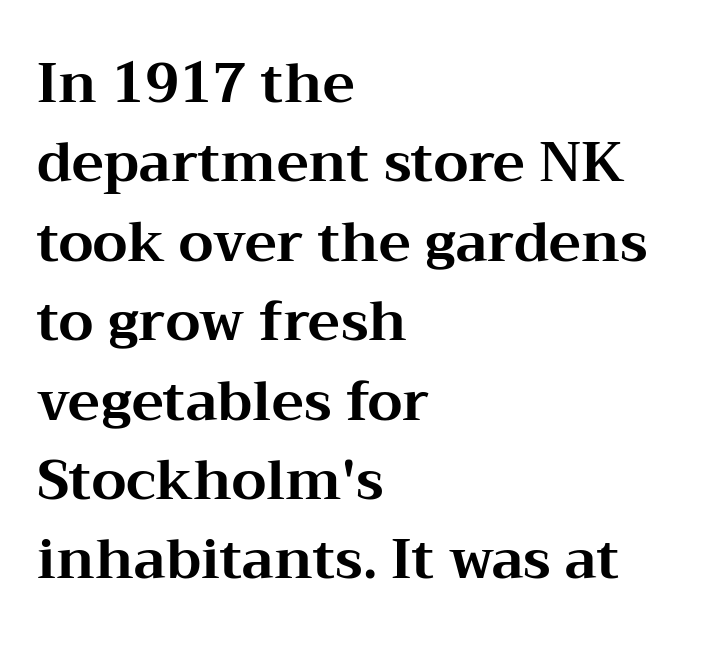
The typeface chosen for these lines features serifs. The face used here is proportionally spaced, like ordinary book or web type. Tall strokes in this sample are plumb rather than angled. The strokes are fattened all the way to bold. Tracking here is standard; glyphs follow each other at the usual distance.
